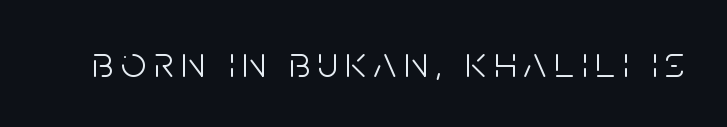
The image shows 45 px light, condensed sans-serif type, upright; set not underlined; low stroke contrast and a large x-height.
